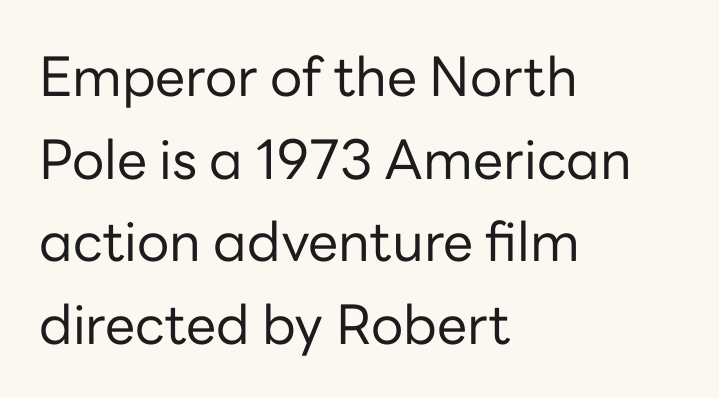
Q: Is the text bold? A: No.
Q: Is the text italic (slanted)? A: No, it is upright.
Q: Is the typeface a serif or a sans-serif typeface? A: Sans-serif.
Q: Is the text underlined? A: No.
Q: How is the paragraph aligned? A: Left-aligned.
Q: Is the spacing between letters normal or unusually wide? A: Normal.
Q: Is the spacing between lines tight, normal or loose? A: Normal.
Q: Width (condensed, normal, or wide)? A: Normal.
Q: Stroke contrast? A: Low.
Q: x-height? A: Medium.
Q: Monospaced? A: No.
